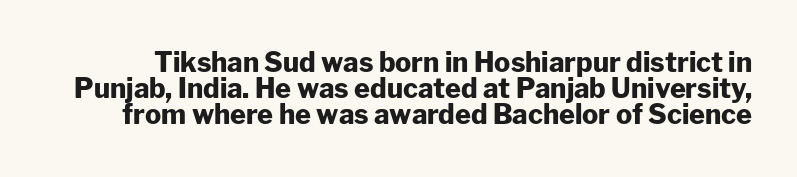
{"italic": "no", "bold": "yes", "underline": "no", "line_spacing": "tight", "line_spacing_ratio": 0.97, "letter_spacing": "normal", "letter_spacing_em": 0.0, "glyph_px": 27}
